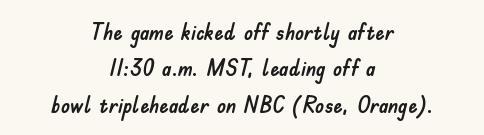
Letters rest on an invisible, unmarked baseline. The line texture is even and compact thanks to regular tracking. Neither beginnings nor endings align; midpoints do. Each new line begins a customary step beneath the previous one.
